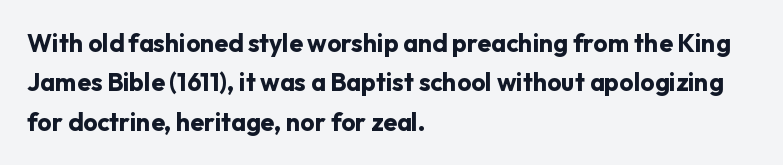
The image shows 25 px bold type, upright; set left-aligned, normal line spacing (1.58x), normal letter spacing, not underlined.
